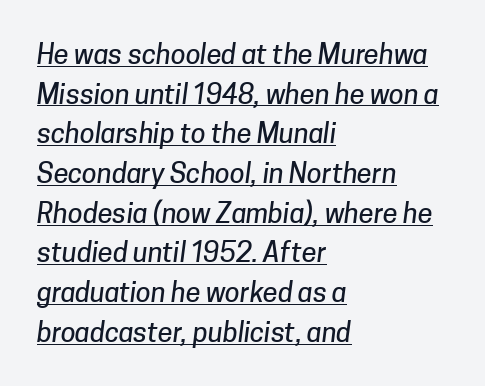
The image shows 27 px text type; set left-aligned, normal line spacing (1.47x), normal letter spacing, underlined.
